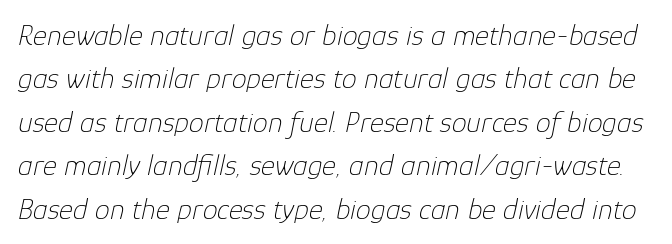
No chunkiness to these letters — they're not bold. Summary of vertical rhythm: regular, with standard interline spacing. The passage shown is not underscored anywhere. The gaps between neighbouring characters are ordinary and unremarkable. Do the characters align in a grid? No, the font is proportional.
